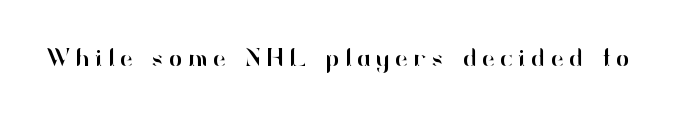
The horizontal fit of the characters is loose and conspicuously gappy. Honestly, there is no underline to notice here at all. A roman cut, with each character standing at attention.
